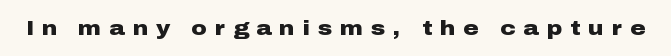
Q: Is the text bold? A: Yes.
Q: Is the text italic (slanted)? A: No, it is upright.
Q: Is the text underlined? A: No.
Q: Is the spacing between letters normal or unusually wide? A: Unusually wide.
